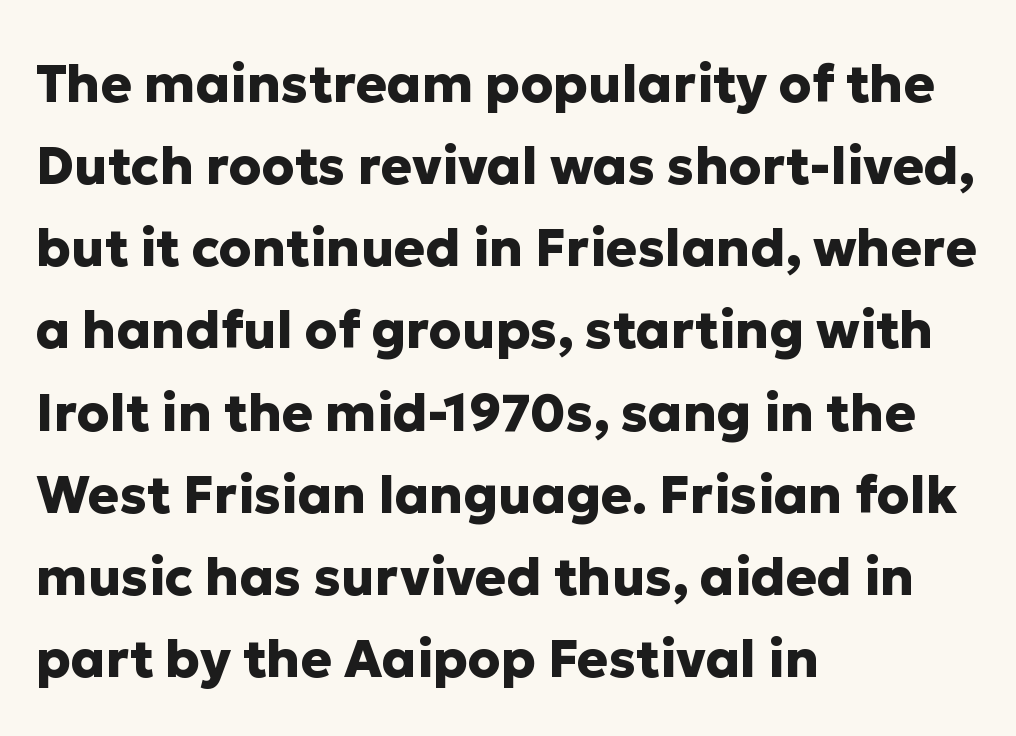
The image shows 52 px heavy sans-serif type, upright; set left-aligned, normal line spacing (1.58x), normal letter spacing, not underlined; low stroke contrast and a medium x-height.
